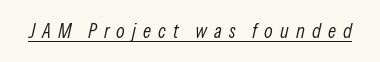
Q: Is the text bold? A: No.
Q: Is the text italic (slanted)? A: Yes, it leans right by about 13 degrees.
Q: Is the text underlined? A: Yes.
Q: Is the spacing between letters normal or unusually wide? A: Unusually wide.
